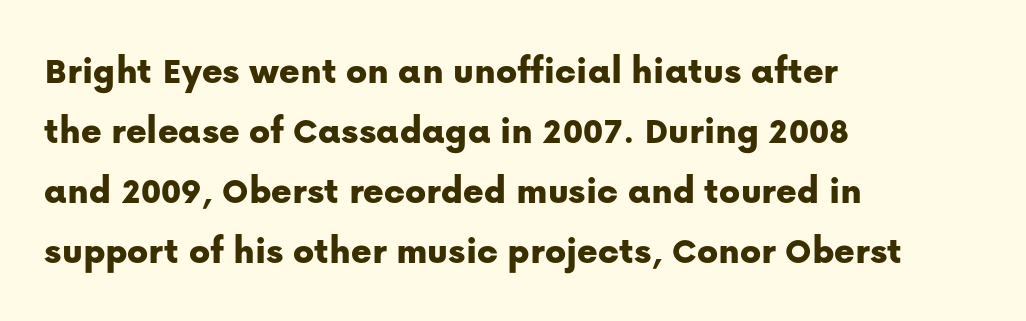
The image shows 39 px sans-serif type, upright; set left-aligned, normal line spacing (1.54x), normal letter spacing, not underlined; low stroke contrast and a medium x-height.
